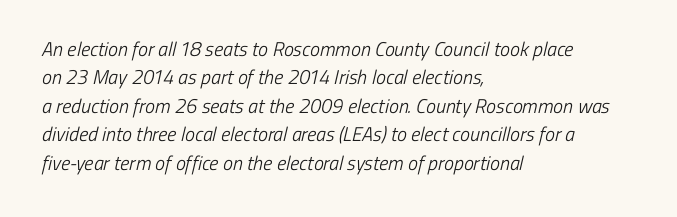
Q: Is the text bold? A: No.
Q: Is the text underlined? A: No.
Q: How is the paragraph aligned? A: Left-aligned.
Q: Is the spacing between letters normal or unusually wide? A: Normal.
Q: Is the spacing between lines tight, normal or loose? A: Normal.
